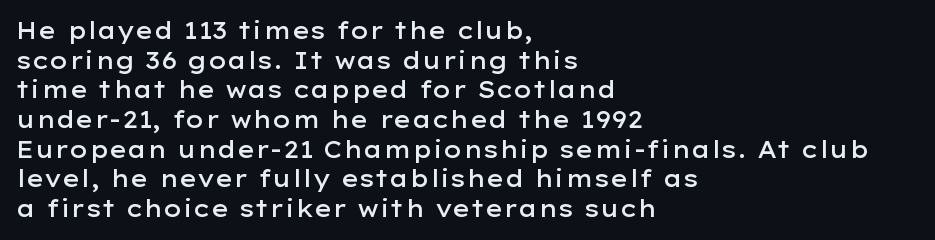
Stroke thickness is moderately raised; the sample reads as semibold. Vertical strokes here are truly vertical. The area under the type is left untouched. Summary of vertical rhythm: regular, with standard interline spacing.
